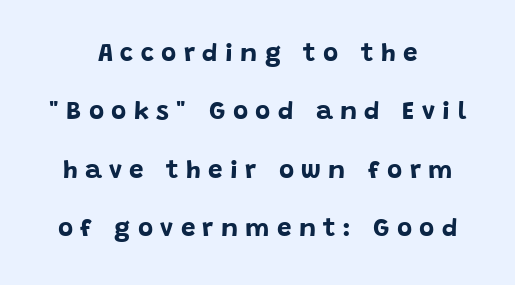
{"italic": "no", "bold": "yes", "underline": "no", "align": "center", "line_spacing": "loose", "line_spacing_ratio": 2.25, "letter_spacing": "wide", "letter_spacing_em": 0.28, "glyph_px": 26}
